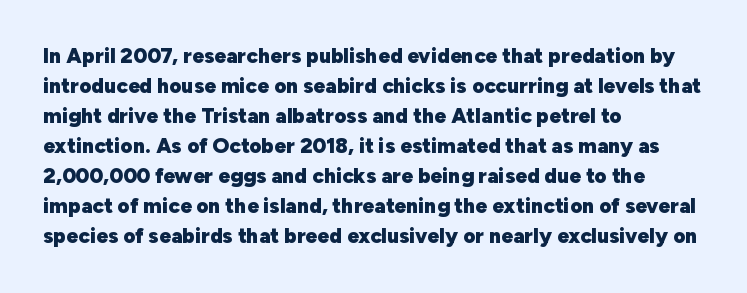
The font's upright variant was chosen for this text. These lines keep a tight, regular rhythm from letter to letter. Notice how thick the strokes are: this is what a full bold looks like. These lines sit exactly where default settings would place them.
